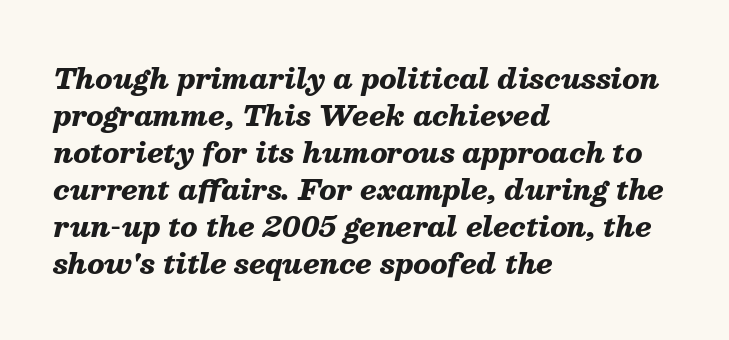
Q: Is the text bold? A: Yes.
Q: Is the text italic (slanted)? A: Yes, it leans right by about 13 degrees.
Q: Is the text underlined? A: No.
Q: How is the paragraph aligned? A: Left-aligned.
Q: Is the spacing between letters normal or unusually wide? A: Normal.
Q: Is the spacing between lines tight, normal or loose? A: Normal.
Q: Width (condensed, normal, or wide)? A: Normal.
Q: Stroke contrast? A: Medium.
Q: x-height? A: Medium.
Q: Monospaced? A: No.
